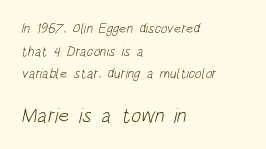
{"bold": "no", "underline": "no", "align": "left", "line_spacing": "normal", "line_spacing_ratio": 1.61, "letter_spacing": "normal", "letter_spacing_em": 0.0, "larger_block": "second", "size_ratio": 1.5, "glyph_px": 21}
